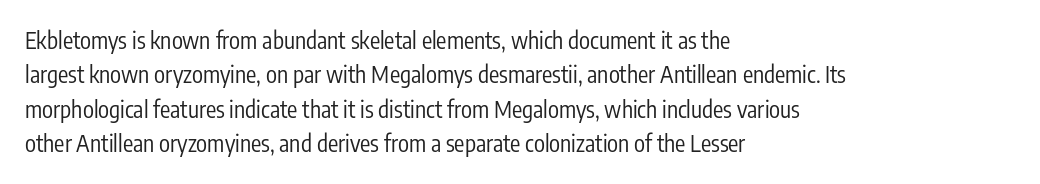
Q: Is the text bold? A: No.
Q: Is the text italic (slanted)? A: No, it is upright.
Q: Is the text underlined? A: No.
Q: How is the paragraph aligned? A: Left-aligned.
Q: Is the spacing between letters normal or unusually wide? A: Normal.
Q: Is the spacing between lines tight, normal or loose? A: Normal.
